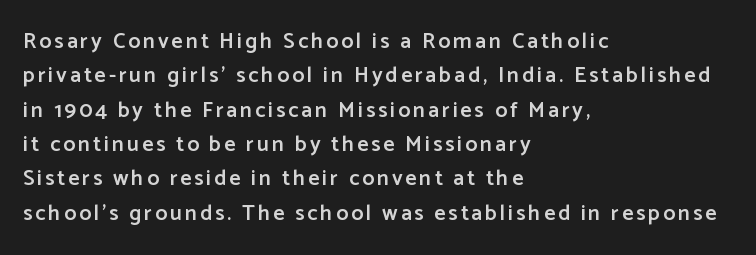
Q: Is the text bold? A: Semi-bold.
Q: Is the text italic (slanted)? A: No, it is upright.
Q: Is the text underlined? A: No.
Q: How is the paragraph aligned? A: Left-aligned.
Q: Is the spacing between lines tight, normal or loose? A: Normal.
